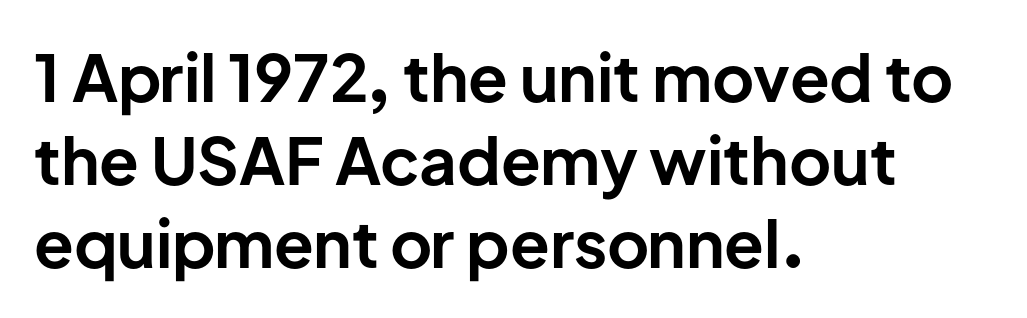
Quick note: underline off. Students, observe: this is what conventionally led text looks like. This sample uses an upright cut, with every glyph sitting square on the baseline. Is this a fixed-width face? No — the glyphs have proportional, varying widths.
